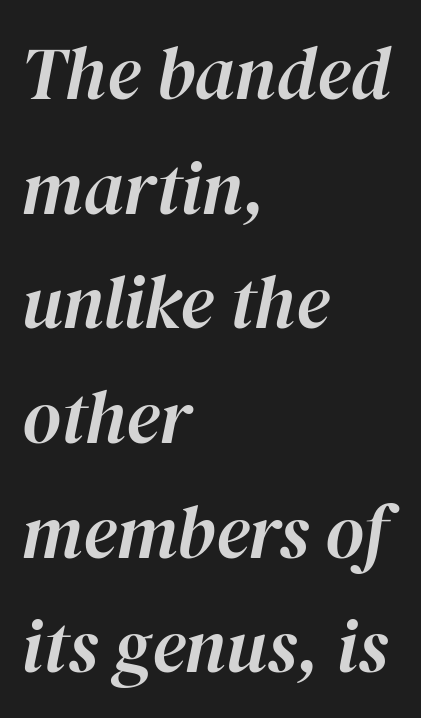
The passage shown has conventional tracking throughout. The text carries the slant typical of an italic or oblique font. Anything drawn beneath the words? Only blank space. Think of a printed novel: that variable character pitch is what you see here.
